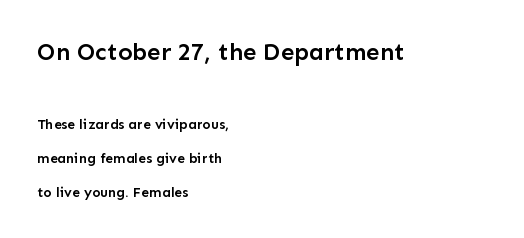
Q: Is the text bold? A: Semi-bold.
Q: Is the text italic (slanted)? A: No, it is upright.
Q: Is the text underlined? A: No.
Q: How is the paragraph aligned? A: Left-aligned.
Q: Is the spacing between letters normal or unusually wide? A: Normal.
Q: Is the spacing between lines tight, normal or loose? A: Loose.
Q: Which block of text is set in a larger size, the first (top) or the second (bottom)? A: The first (top) one.
